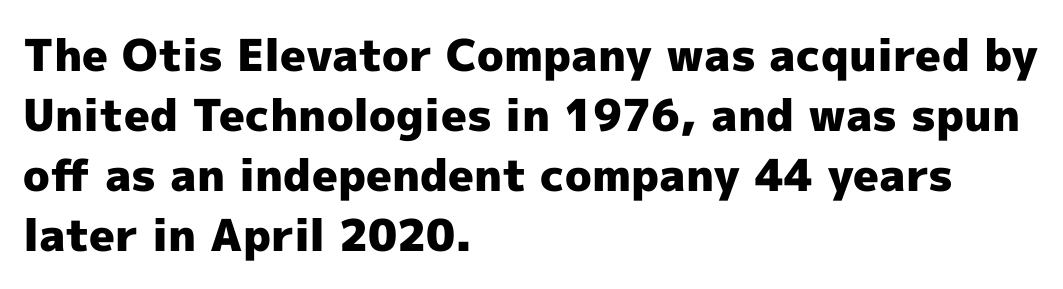
The image shows 44 px heavy sans-serif type, upright; set left-aligned, normal line spacing (1.36x), normal letter spacing, not underlined; a medium x-height.
